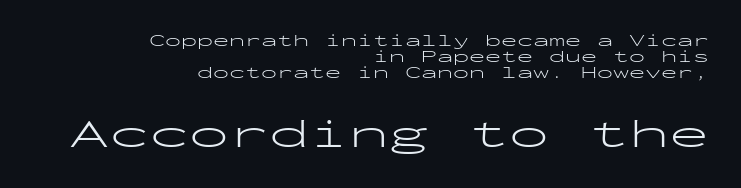
The image shows 40 px light, wide sans-serif type, upright, monospaced; set right-aligned, tight line spacing (1.01x), normal letter spacing, not underlined; the second (bottom) block is 2.5x larger; low stroke contrast and a medium x-height.
